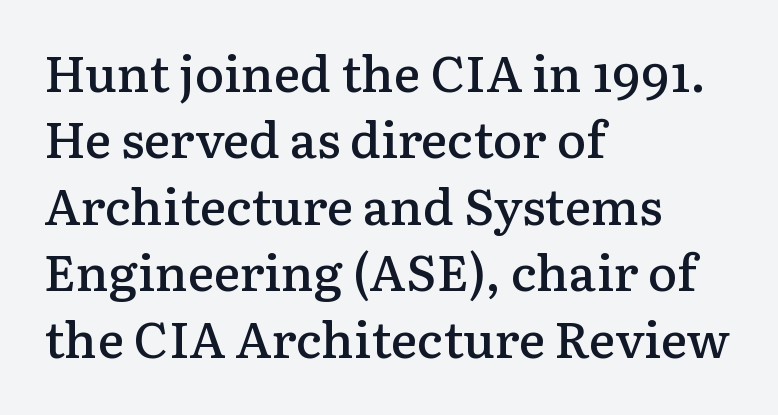
You could call the tracking neutral — neither tight nor loose. Here the designer chose a conventional face with non-uniform glyph widths. Compared with a centered layout, this one pins lines to the left instead. You can tell it's not italic because the verticals are truly vertical.
